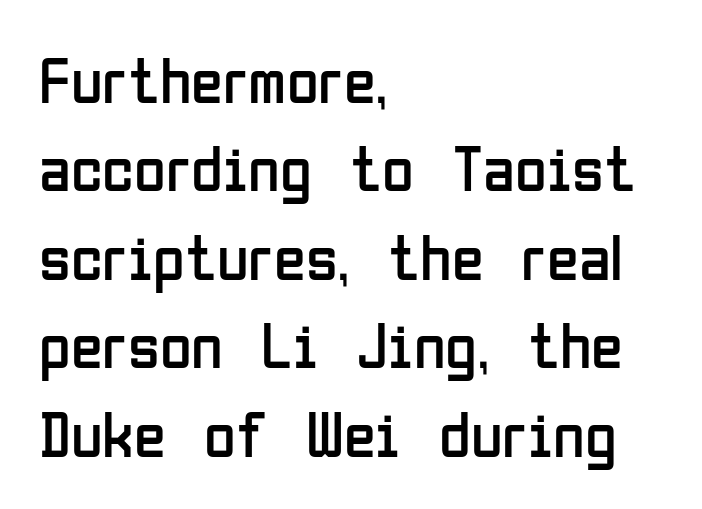
Q: Is the text bold? A: No.
Q: Is the text italic (slanted)? A: No, it is upright.
Q: Is the typeface a serif or a sans-serif typeface? A: Sans-serif.
Q: Is the text underlined? A: No.
Q: How is the paragraph aligned? A: Left-aligned.
Q: Is the spacing between letters normal or unusually wide? A: Normal.
Q: Is the spacing between lines tight, normal or loose? A: Normal.
Q: Width (condensed, normal, or wide)? A: Condensed.
Q: Stroke contrast? A: Low.
Q: x-height? A: Medium.
Q: Monospaced? A: No.
